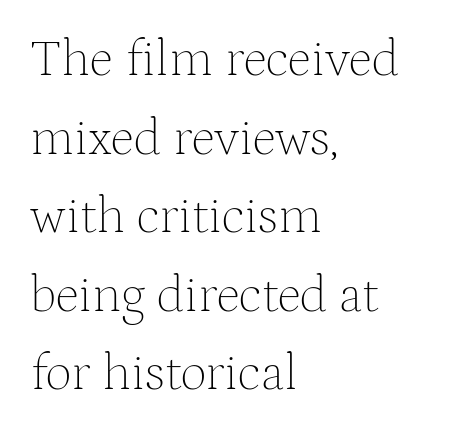
The image shows 52 px thin serif type, upright; set left-aligned, normal line spacing (1.51x), normal letter spacing, not underlined; medium stroke contrast and a medium x-height.
